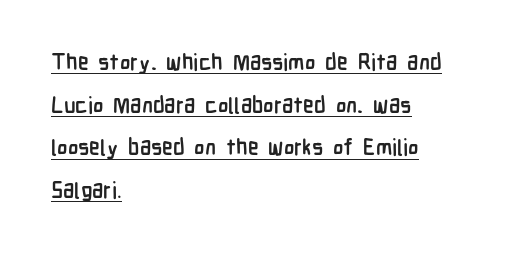
{"italic": "no", "bold": "yes", "underline": "yes", "align": "left", "line_spacing": "loose", "line_spacing_ratio": 1.94, "letter_spacing": "normal", "letter_spacing_em": 0.0, "glyph_px": 22}
